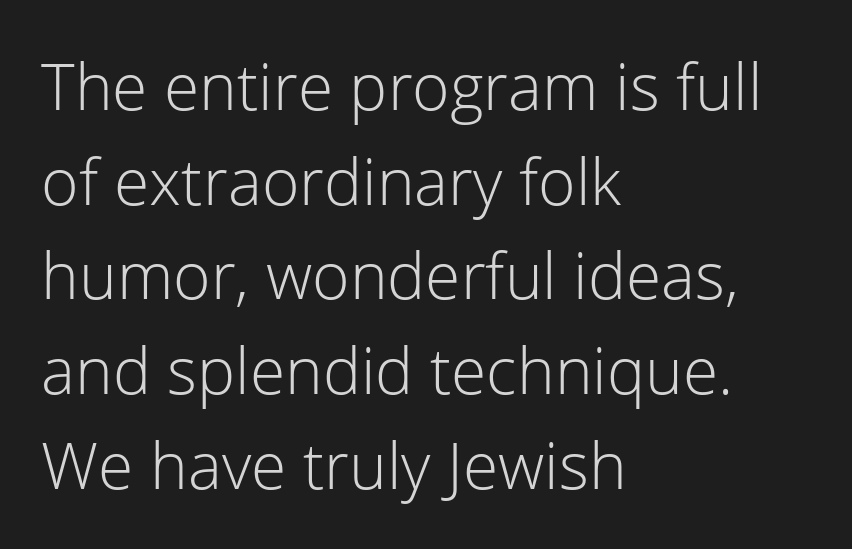
Q: Is the text bold? A: No.
Q: Is the text italic (slanted)? A: No, it is upright.
Q: Is the typeface a serif or a sans-serif typeface? A: Sans-serif.
Q: Is the text underlined? A: No.
Q: How is the paragraph aligned? A: Left-aligned.
Q: Is the spacing between letters normal or unusually wide? A: Normal.
Q: Is the spacing between lines tight, normal or loose? A: Normal.
Q: Width (condensed, normal, or wide)? A: Normal.
Q: Stroke contrast? A: Low.
Q: x-height? A: Medium.
Q: Monospaced? A: No.
